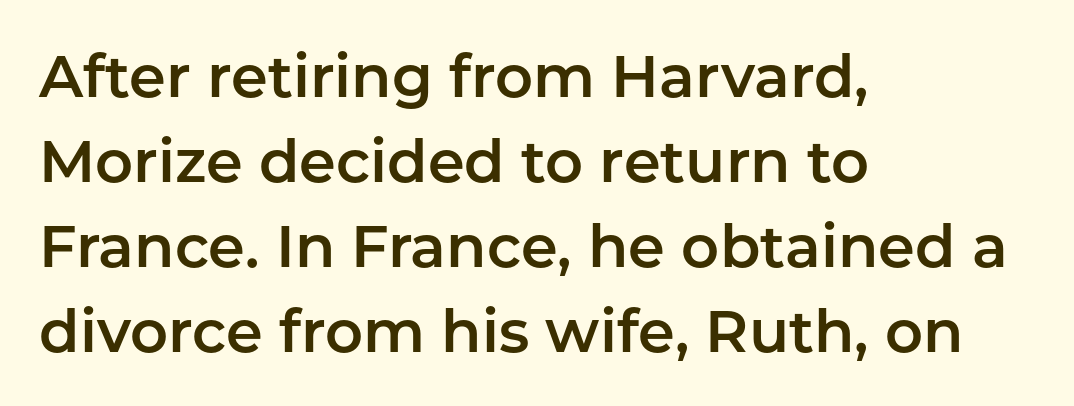
{"serif": "no", "italic": "no", "width": "normal", "stroke_contrast": "low", "x_height": "medium", "monospaced": "no", "underline": "no", "align": "left", "line_spacing": "normal", "line_spacing_ratio": 1.44, "letter_spacing": "normal", "letter_spacing_em": 0.0, "glyph_px": 59}
